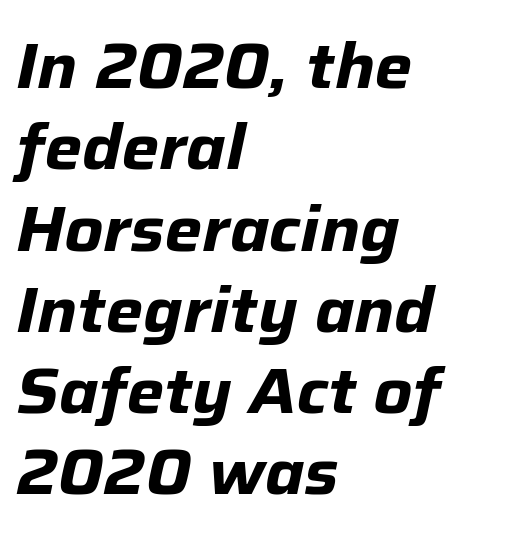
Q: Is the text bold? A: Yes.
Q: Is the text italic (slanted)? A: Yes, it leans right by about 12 degrees.
Q: Is the text underlined? A: No.
Q: How is the paragraph aligned? A: Left-aligned.
Q: Is the spacing between letters normal or unusually wide? A: Normal.
Q: Is the spacing between lines tight, normal or loose? A: Normal.
Q: Width (condensed, normal, or wide)? A: Normal.
Q: Stroke contrast? A: Low.
Q: x-height? A: Medium.
Q: Monospaced? A: No.
